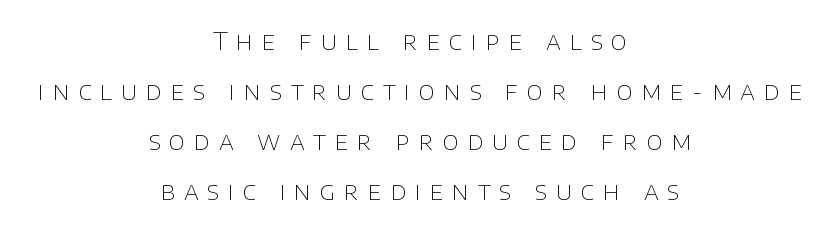
Q: Is the text bold? A: No.
Q: Is the text italic (slanted)? A: No, it is upright.
Q: Is the text underlined? A: No.
Q: How is the paragraph aligned? A: Centered.
Q: Is the spacing between letters normal or unusually wide? A: Unusually wide.
Q: Is the spacing between lines tight, normal or loose? A: Loose.
